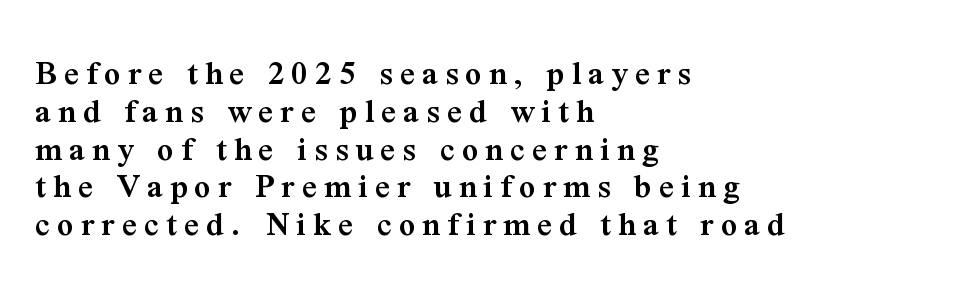
{"serif": "yes", "italic": "no", "bold": "semi", "weight": "semibold", "width": "normal", "stroke_contrast": "medium", "x_height": "medium", "monospaced": "no", "underline": "no", "align": "left", "line_spacing": "tight", "line_spacing_ratio": 1.05, "letter_spacing": "wide", "letter_spacing_em": 0.2, "glyph_px": 36}
